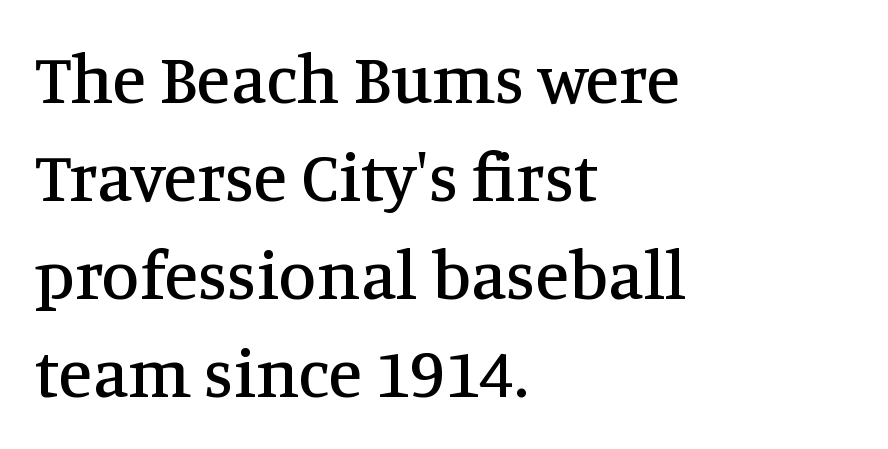
The image shows 69 px serif type, upright; set left-aligned, normal line spacing (1.42x), normal letter spacing, not underlined; medium stroke contrast and a large x-height.
